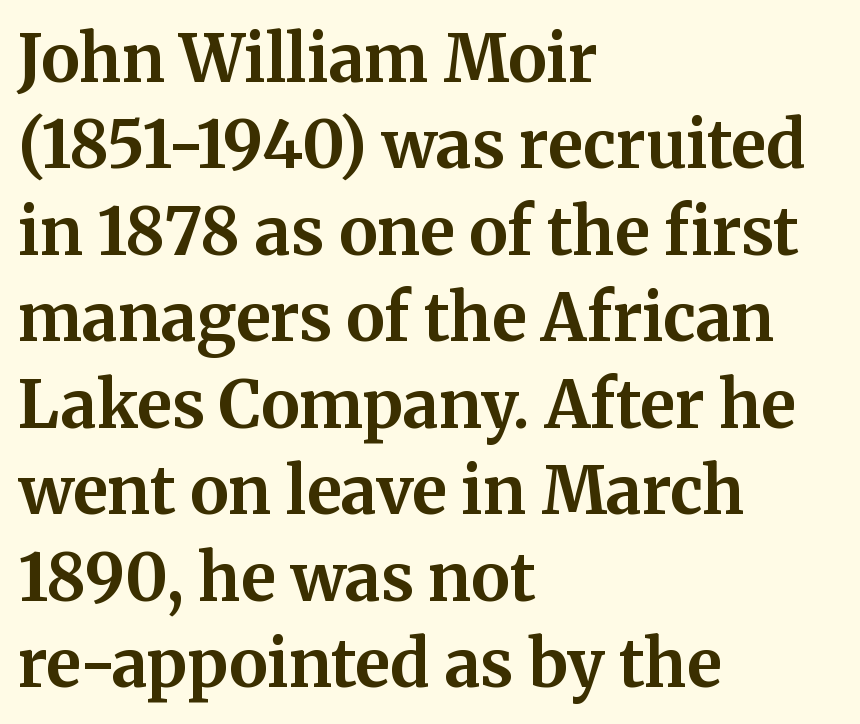
{"serif": "yes", "italic": "no", "bold": "yes", "weight": "bold", "width": "normal", "stroke_contrast": "medium", "x_height": "medium", "monospaced": "no", "underline": "no", "align": "left", "line_spacing": "normal", "line_spacing_ratio": 1.33, "letter_spacing": "normal", "letter_spacing_em": 0.0, "glyph_px": 65}
